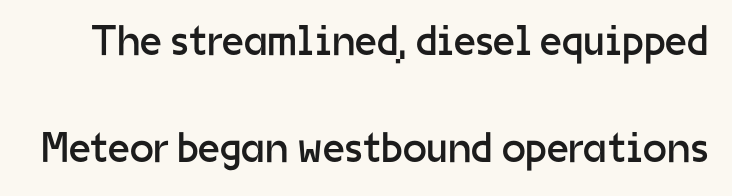
Has an underline been added? It has not. Do the letters lean? They stand straight. The leading is generous, giving the passage an open texture. The weight tops out at a normal text grade.
